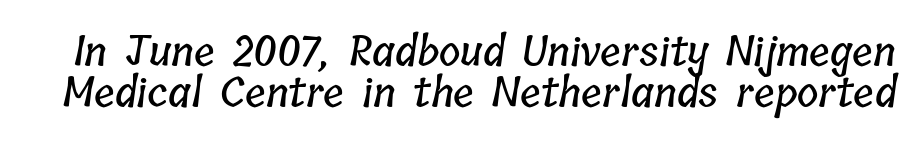
If you measured baseline to baseline, you'd find a short distance. Standard letterfit; no display-style spreading of the glyphs. No word sits above an underline. Think of a printed novel: that variable character pitch is what you see here.
